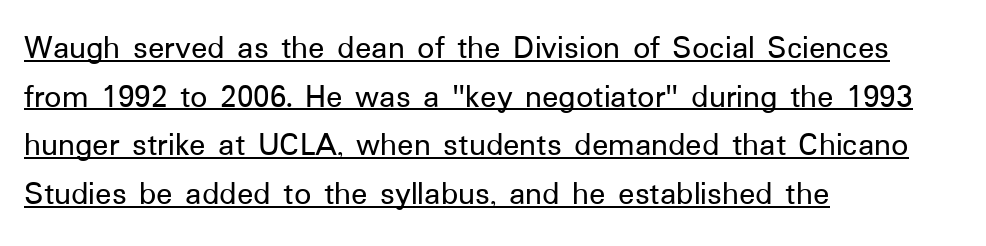
The leading is moderate, giving the passage an even texture. Stroke terminals: plain, sans-serif. The paragraph has a hard left edge and a soft right edge. A typesetter would call this proportional, since set widths differ per character. Is there any slant? The stems are plumb.
